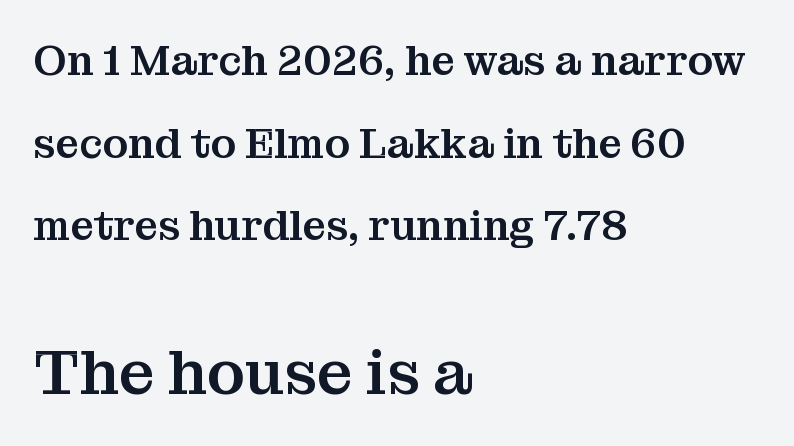
The image shows 63 px serif type, upright; set left-aligned, loose line spacing (1.97x), normal letter spacing, not underlined; the second (bottom) block is 1.5x larger; medium stroke contrast and a medium x-height.
